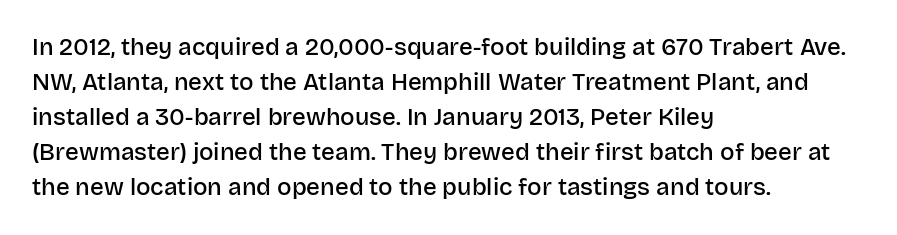
{"italic": "no", "bold": "semi", "underline": "no", "align": "left", "line_spacing": "normal", "line_spacing_ratio": 1.46, "letter_spacing": "normal", "letter_spacing_em": 0.0, "glyph_px": 24}
